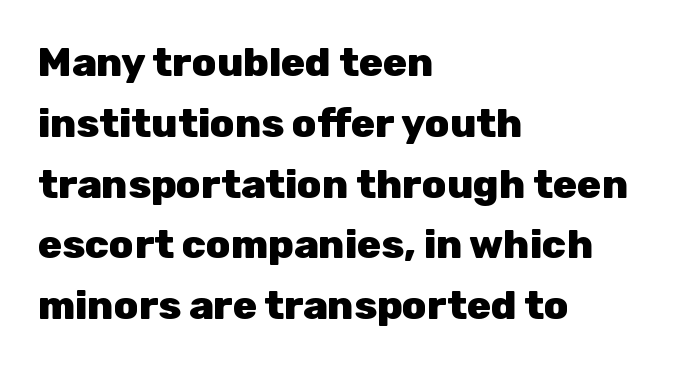
Bare-footed words on every line. A typesetter would mark this as roman, not italic. The typesetter chose a ragged-right arrangement here. Each letter keeps its own natural width here, so spacing adapts to shape. What weight is shown? A full bold with thick strokes. Between one letter and the next there's only the usual sliver of space.
